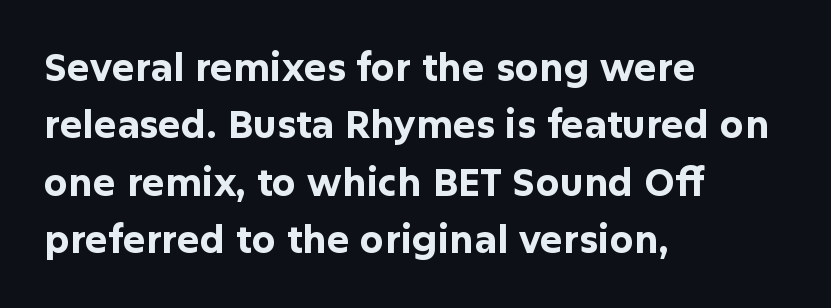
{"serif": "no", "italic": "no", "bold": "yes", "weight": "bold", "width": "normal", "stroke_contrast": "low", "x_height": "medium", "monospaced": "no", "underline": "no", "align": "left", "line_spacing": "normal", "line_spacing_ratio": 1.51, "letter_spacing": "normal", "letter_spacing_em": 0.0, "glyph_px": 38}
